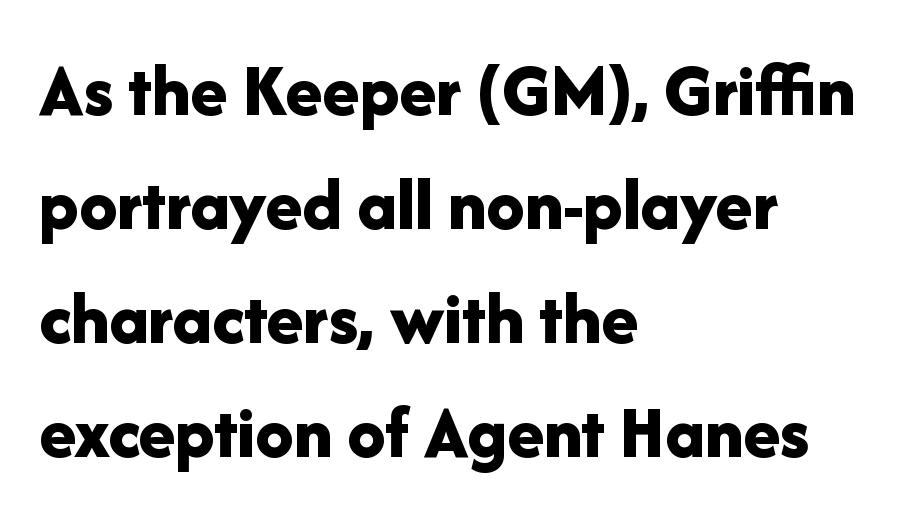
{"serif": "no", "italic": "no", "bold": "yes", "weight": "bold", "width": "normal", "stroke_contrast": "low", "x_height": "medium", "monospaced": "no", "underline": "no", "align": "left", "line_spacing": "normal", "line_spacing_ratio": 1.5, "letter_spacing": "normal", "letter_spacing_em": 0.0, "glyph_px": 76}
